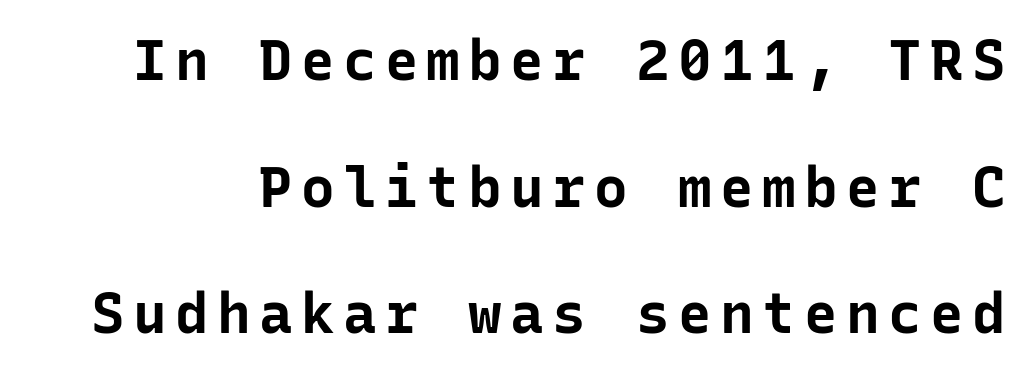
Each row of text sits above clean, open space. You'd pick this weight for a headline — it's a proper bold. Type style note: lacks serifs. Every character here occupies the same horizontal width, giving the sample a typewriter-like rhythm. Notice how the stems are strictly vertical — no italics here.
